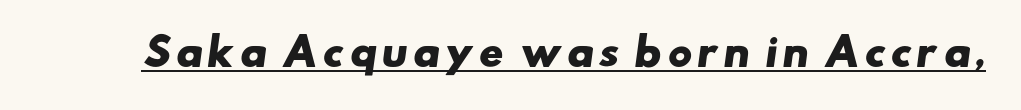
{"serif": "no", "bold": "yes", "weight": "heavy", "width": "wide", "stroke_contrast": "low", "x_height": "small", "monospaced": "no", "underline": "yes", "glyph_px": 37}
